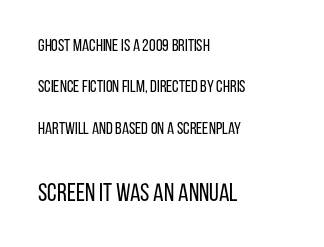
If you drew a line through each stem, it would be perfectly vertical. A light-to-regular cut is what we see here. The rag falls on the right side of this text block. Short note: letters normally spaced. Lines of text with bare space underneath. The passage shown stacks its lines with a broad gap.
